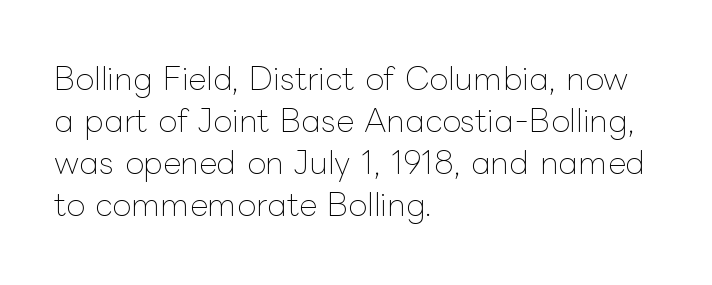
{"italic": "no", "bold": "no", "weight": "thin", "width": "normal", "stroke_contrast": "low", "x_height": "medium", "monospaced": "no", "underline": "no", "align": "left", "line_spacing": "normal", "line_spacing_ratio": 1.35, "letter_spacing": "normal", "letter_spacing_em": 0.0, "glyph_px": 31}
